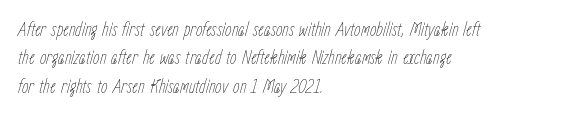
{"italic": "yes", "lean": "right", "slant_degrees": 15, "bold": "no", "underline": "no", "align": "left", "line_spacing": "normal", "line_spacing_ratio": 1.35, "letter_spacing": "normal", "letter_spacing_em": 0.0, "glyph_px": 21}
